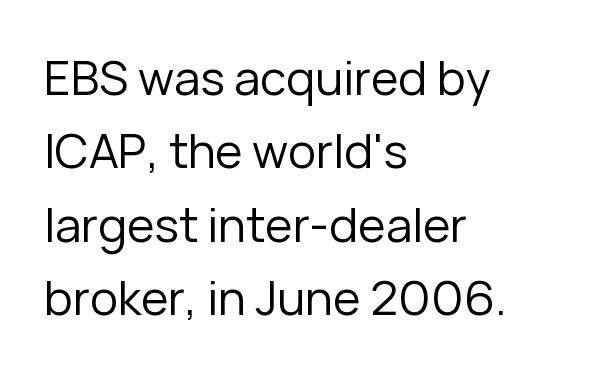
The image shows 47 px regular-weight sans-serif type, upright; set left-aligned, normal line spacing (1.56x), normal letter spacing, not underlined; low stroke contrast and a medium x-height.
